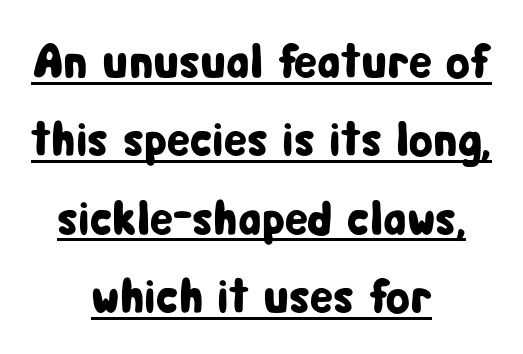
{"serif": "no", "italic": "no", "width": "condensed", "stroke_contrast": "low", "x_height": "medium", "monospaced": "no", "underline": "yes", "align": "center", "line_spacing": "normal", "line_spacing_ratio": 1.6, "letter_spacing": "normal", "letter_spacing_em": 0.0, "glyph_px": 49}
